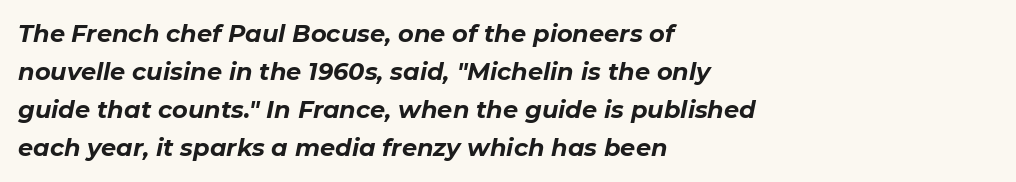
The image shows 24 px bold type, italic (leaning right); set left-aligned, normal line spacing (1.59x), normal letter spacing, not underlined.
